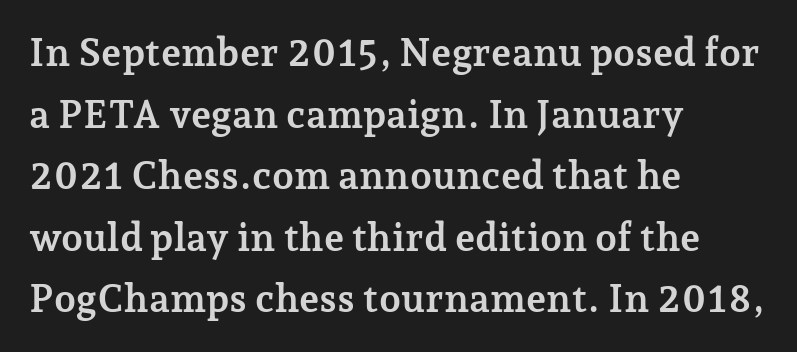
This rendering leaves character spacing at its baseline value. The rendering uses natural spacing where letterforms have individual widths. Unlike italic type, these characters show no tilt at all. In CSS terms this would be text-align: left. Compared with an ordinary text face, these strokes are far heavier — a full bold. Quick note: underline off.
